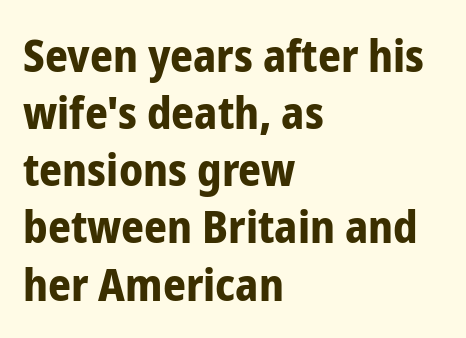
The image shows 45 px bold, condensed sans-serif type, upright; set left-aligned, normal line spacing (1.27x), normal letter spacing, not underlined; low stroke contrast and a medium x-height.
